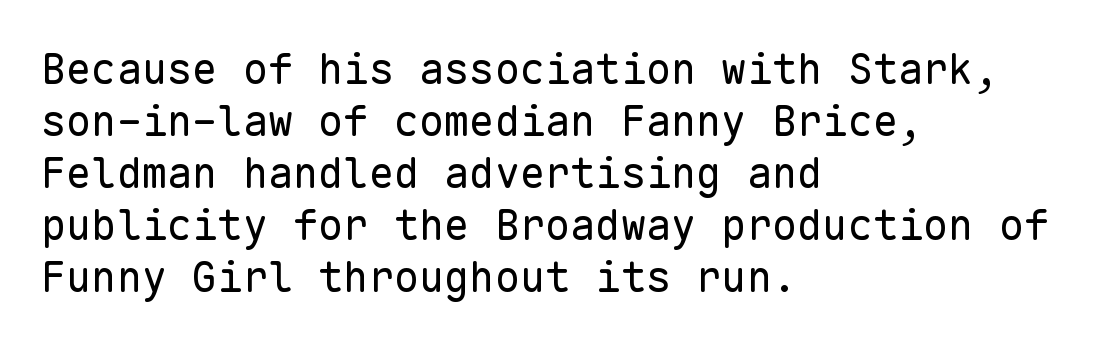
The image shows 42 px regular-weight sans-serif type, upright, monospaced; set left-aligned, line spacing 1.24x, normal letter spacing, not underlined; low stroke contrast and a medium x-height.
